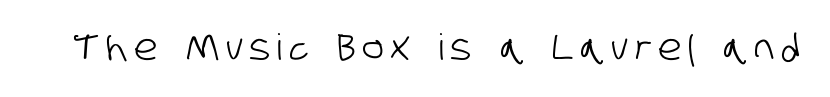
Each letter keeps its own natural width here, so spacing adapts to shape. Decoration check: the copy has no underline. Unlike a traditional serif, this face leaves its strokes unadorned.
